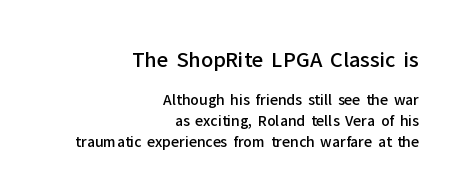
Q: Is the text bold? A: Semi-bold.
Q: Is the text italic (slanted)? A: No, it is upright.
Q: Is the text underlined? A: No.
Q: How is the paragraph aligned? A: Right-aligned.
Q: Is the spacing between letters normal or unusually wide? A: Normal.
Q: Is the spacing between lines tight, normal or loose? A: Normal.
Q: Which block of text is set in a larger size, the first (top) or the second (bottom)? A: The first (top) one.
